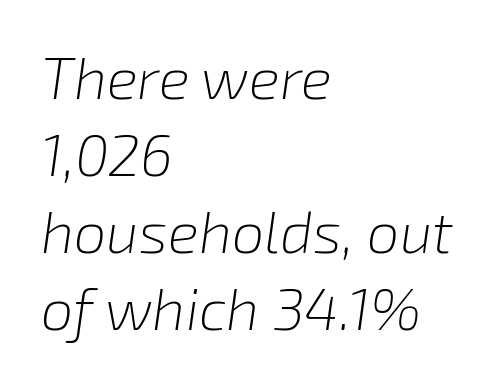
{"italic": "yes", "lean": "right", "slant_degrees": 8, "bold": "no", "weight": "light", "width": "normal", "stroke_contrast": "low", "x_height": "medium", "monospaced": "no", "underline": "no", "align": "left", "line_spacing": "normal", "line_spacing_ratio": 1.33, "letter_spacing": "normal", "letter_spacing_em": 0.0, "glyph_px": 58}
